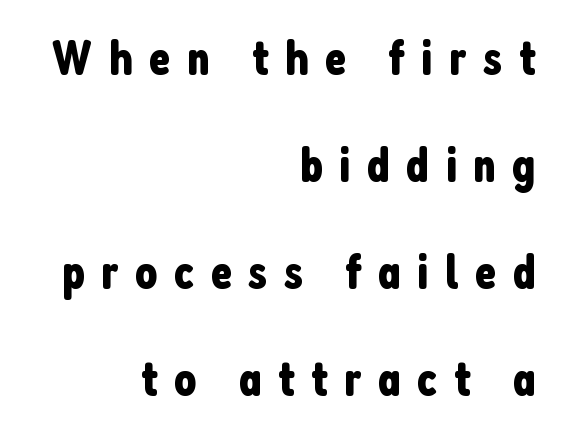
The image shows 50 px condensed sans-serif type, upright; set right-aligned, loose line spacing (2.14x), unusually wide letter spacing (+0.32 em), not underlined; low stroke contrast and a medium x-height.
